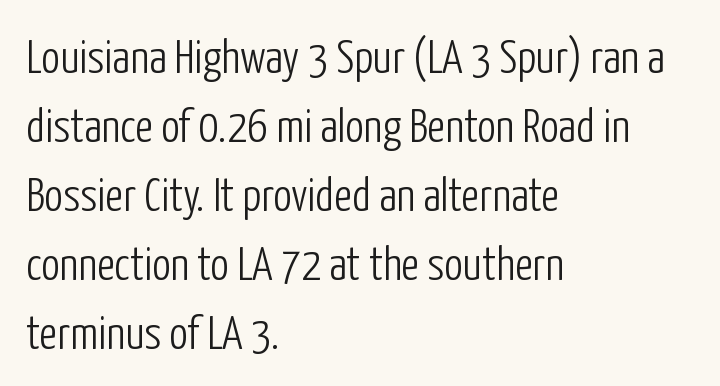
The letters advance in unequal steps, a hallmark of proportional type. The letters stand upright; this is a roman face. Vertical spacing — default. The characters display no serif detailing; their extremities are plain. Layout note: lines flush left.
